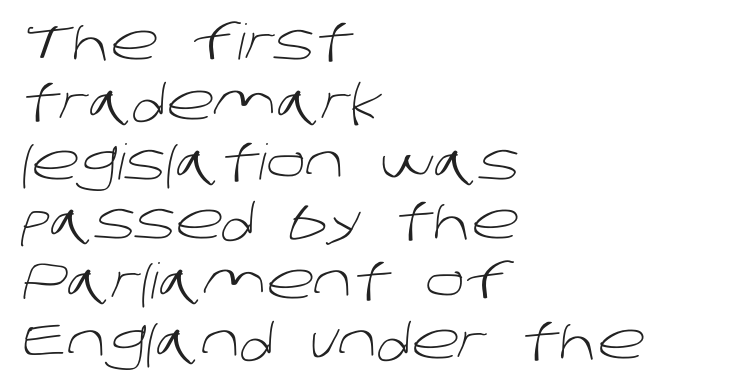
The rendering uses natural spacing where letterforms have individual widths. The characters display no serif detailing; their extremities are plain. A typesetter would call this zero additional tracking. Letters have the restrained weight of plain body copy at most. Does the copy run flush right? No — it runs flush left. Lines of text with bare space underneath.
